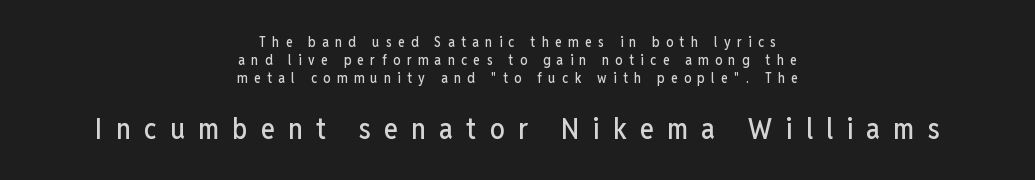
The passage shown is typed in a proportional face where columns would drift. Caption: upper text group reduced, lower text group enlarged. In CSS terms this would be text-align: center. This block has exactly the height ordinary leading produces. The glyphs in this specimen are sans serif.
